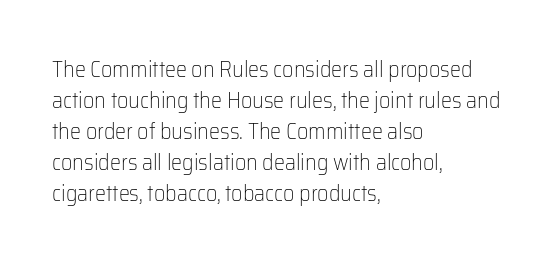
Q: Is the text bold? A: No.
Q: Is the text italic (slanted)? A: No, it is upright.
Q: Is the text underlined? A: No.
Q: How is the paragraph aligned? A: Left-aligned.
Q: Is the spacing between letters normal or unusually wide? A: Normal.
Q: Is the spacing between lines tight, normal or loose? A: Normal.
